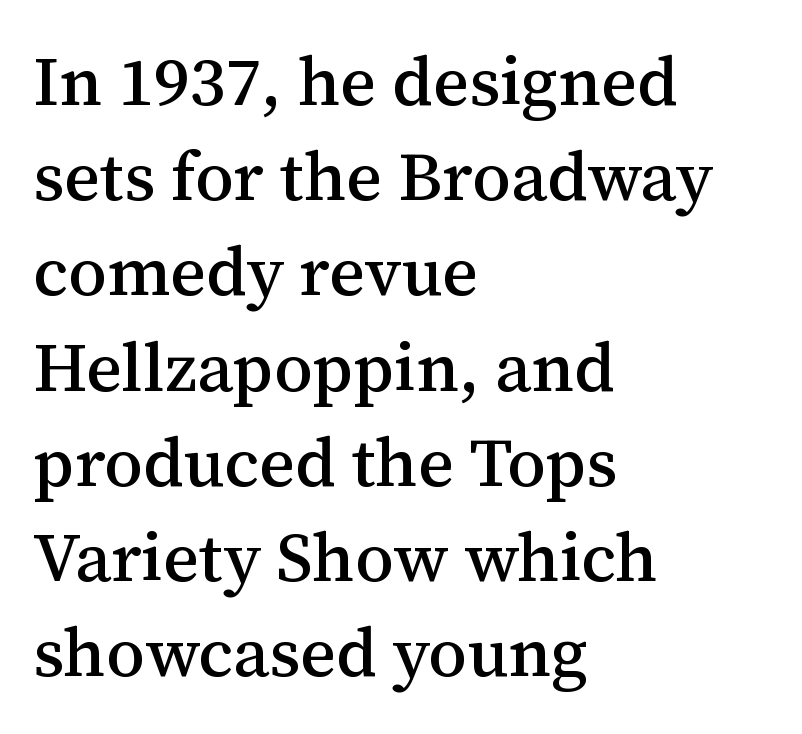
{"serif": "yes", "italic": "no", "width": "normal", "stroke_contrast": "medium", "x_height": "medium", "monospaced": "no", "underline": "no", "align": "left", "line_spacing": "normal", "line_spacing_ratio": 1.38, "letter_spacing": "normal", "letter_spacing_em": 0.0, "glyph_px": 69}
